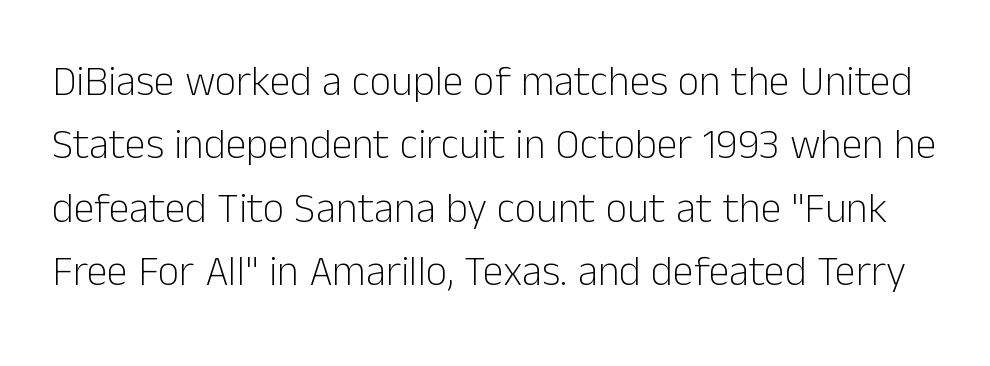
Q: Is the text bold? A: No.
Q: Is the text italic (slanted)? A: No, it is upright.
Q: Is the typeface a serif or a sans-serif typeface? A: Sans-serif.
Q: Is the text underlined? A: No.
Q: Is the spacing between letters normal or unusually wide? A: Normal.
Q: Is the spacing between lines tight, normal or loose? A: Normal.
Q: Width (condensed, normal, or wide)? A: Normal.
Q: Stroke contrast? A: Low.
Q: x-height? A: Medium.
Q: Monospaced? A: No.
